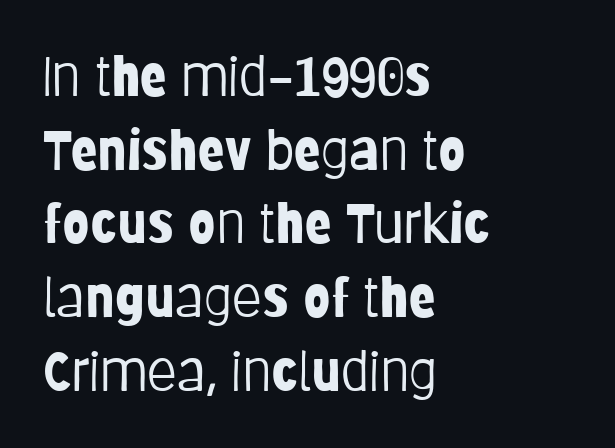
Q: Is the text bold? A: No.
Q: Is the text italic (slanted)? A: No, it is upright.
Q: Is the typeface a serif or a sans-serif typeface? A: Sans-serif.
Q: Is the text underlined? A: No.
Q: How is the paragraph aligned? A: Left-aligned.
Q: Is the spacing between letters normal or unusually wide? A: Normal.
Q: Is the spacing between lines tight, normal or loose? A: Normal.
Q: Width (condensed, normal, or wide)? A: Condensed.
Q: Stroke contrast? A: Low.
Q: x-height? A: Large.
Q: Monospaced? A: No.
